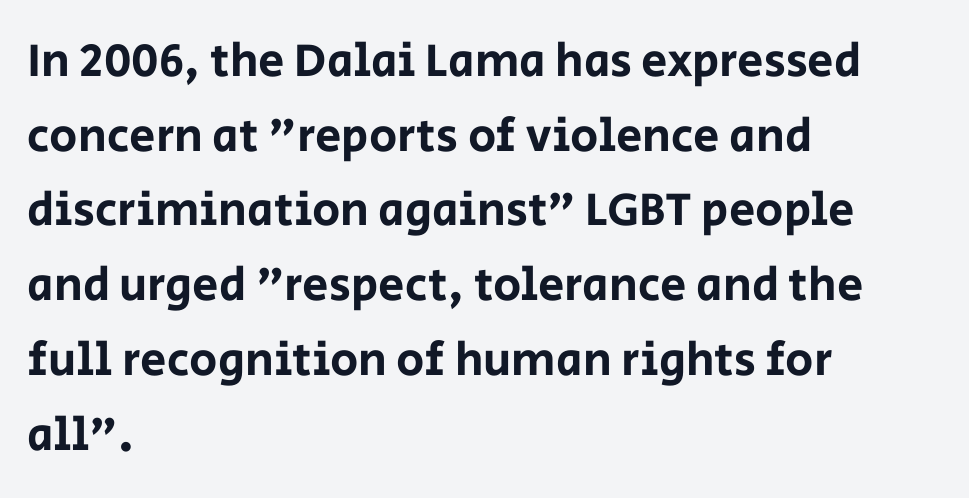
The image shows 47 px sans-serif type, upright; set left-aligned, normal line spacing (1.59x), normal letter spacing, not underlined; low stroke contrast and a large x-height.
